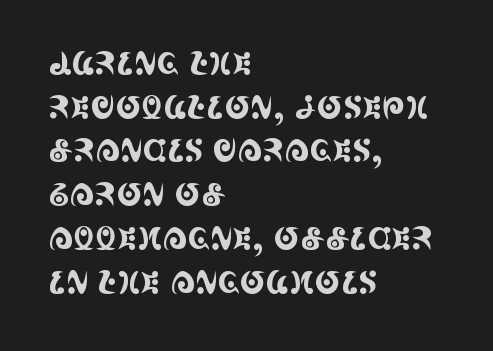
Q: Is the text italic (slanted)? A: No, it is upright.
Q: Is the typeface a serif or a sans-serif typeface? A: Serif.
Q: Is the text underlined? A: No.
Q: How is the paragraph aligned? A: Left-aligned.
Q: Is the spacing between letters normal or unusually wide? A: Normal.
Q: Is the spacing between lines tight, normal or loose? A: Normal.
Q: Width (condensed, normal, or wide)? A: Condensed.
Q: x-height? A: Large.
Q: Monospaced? A: No.
